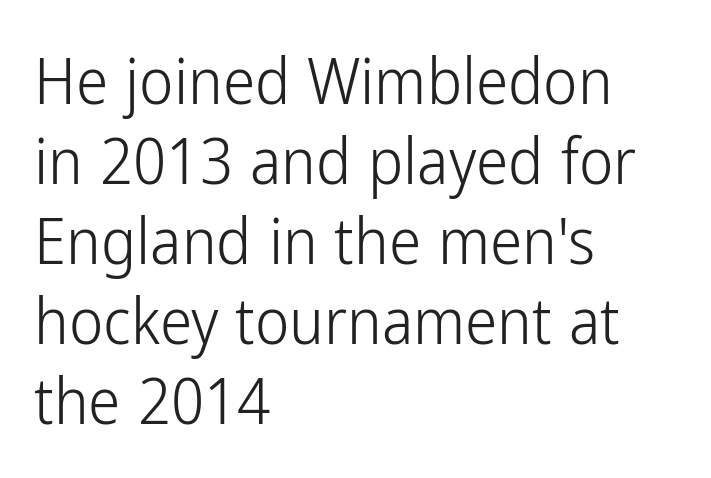
Q: Is the text bold? A: No.
Q: Is the text italic (slanted)? A: No, it is upright.
Q: Is the typeface a serif or a sans-serif typeface? A: Sans-serif.
Q: Is the text underlined? A: No.
Q: How is the paragraph aligned? A: Left-aligned.
Q: Is the spacing between letters normal or unusually wide? A: Normal.
Q: Width (condensed, normal, or wide)? A: Condensed.
Q: Stroke contrast? A: Low.
Q: x-height? A: Medium.
Q: Monospaced? A: No.
